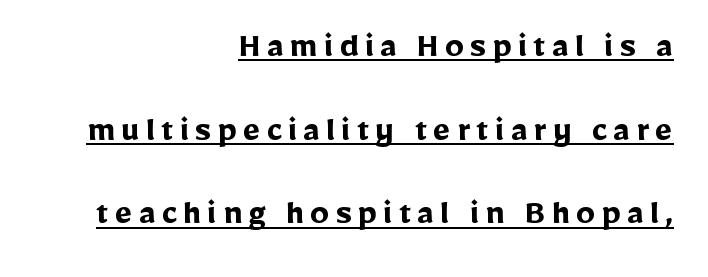
The image shows 38 px semibold sans-serif type, upright; set right-aligned, loose line spacing (2.2x), underlined; low stroke contrast and a medium x-height.
